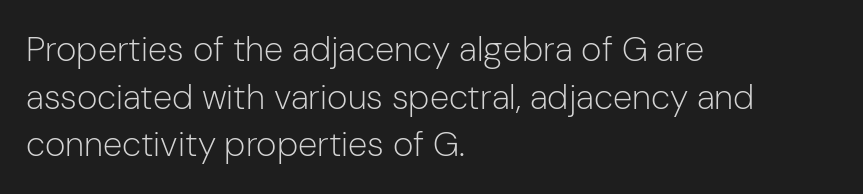
The lines in this sample share a left origin and differ only in where they stop. The area under the type is left untouched. Nope, not italic — everything's standing straight. The cut favours lightness, reaching ordinary text weight at its darkest.
